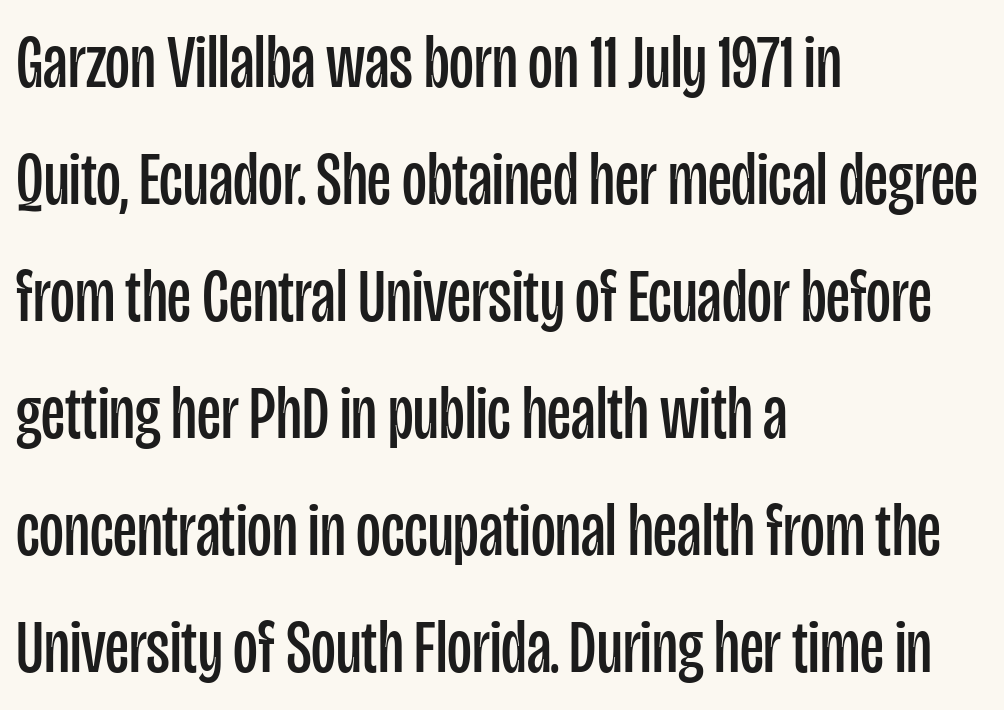
The image shows 76 px regular-weight, condensed sans-serif type, upright; set left-aligned, normal line spacing (1.54x), normal letter spacing, not underlined; low stroke contrast and a large x-height.
